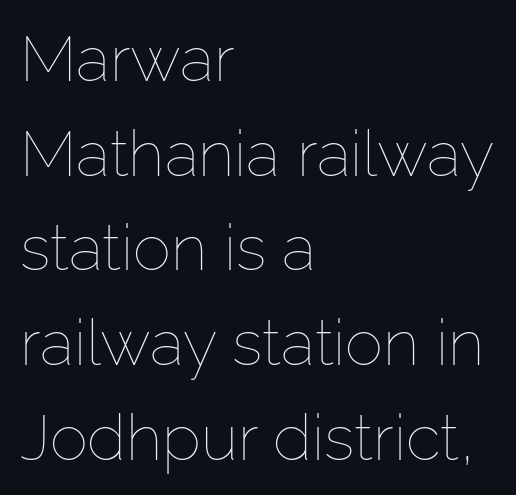
{"italic": "no", "bold": "no", "weight": "thin", "width": "normal", "stroke_contrast": "low", "x_height": "medium", "monospaced": "no", "underline": "no", "align": "left", "line_spacing": "normal", "line_spacing_ratio": 1.48, "letter_spacing": "normal", "letter_spacing_em": 0.0, "glyph_px": 64}
